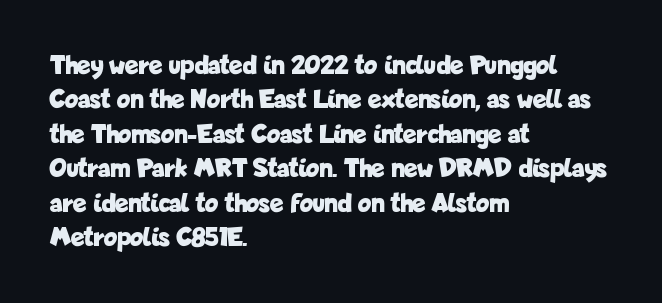
The image shows 28 px bold, condensed sans-serif type, upright; set left-aligned, line spacing 1.23x, normal letter spacing, not underlined; low stroke contrast and a medium x-height.
